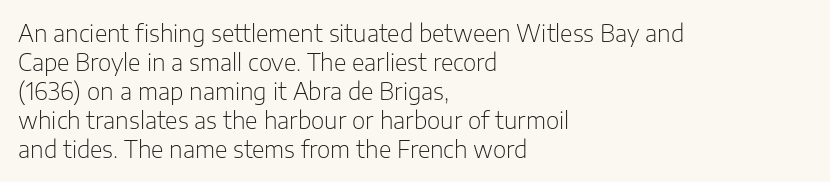
A typesetter would call this zero additional tracking. If you drew a line through each stem, it would be perfectly vertical. This block has exactly the height ordinary leading produces. Teacher's note: observe the even left margin — that is flush-left alignment. The area under the type is left untouched. This is not heavy type; no bold has been used.
